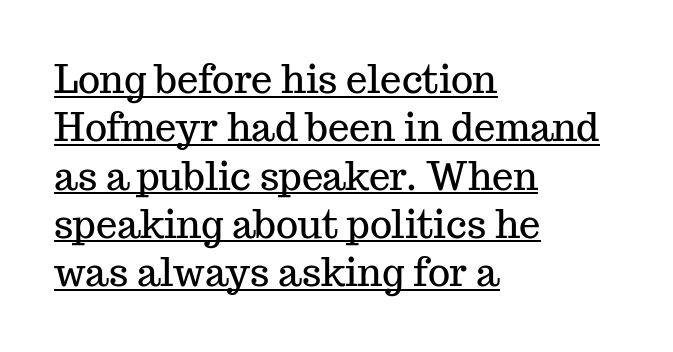
{"serif": "yes", "italic": "no", "width": "normal", "stroke_contrast": "medium", "x_height": "medium", "monospaced": "no", "underline": "yes", "align": "left", "line_spacing": "normal", "line_spacing_ratio": 1.27, "letter_spacing": "normal", "letter_spacing_em": 0.0, "glyph_px": 38}
